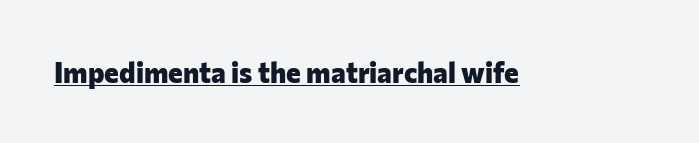
{"serif": "no", "italic": "no", "bold": "yes", "weight": "heavy", "width": "normal", "stroke_contrast": "low", "x_height": "medium", "monospaced": "no", "underline": "yes", "letter_spacing": "normal", "letter_spacing_em": 0.0, "glyph_px": 28}
